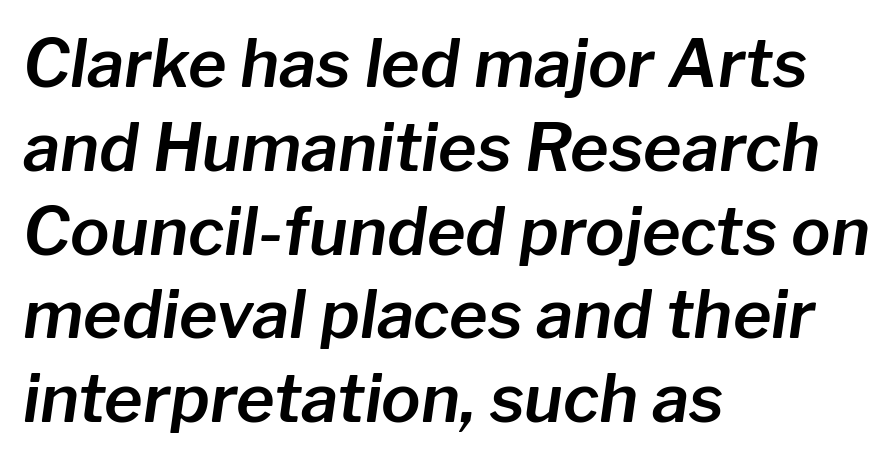
Q: Is the text italic (slanted)? A: Yes, it leans right by about 8 degrees.
Q: Is the text underlined? A: No.
Q: How is the paragraph aligned? A: Left-aligned.
Q: Is the spacing between letters normal or unusually wide? A: Normal.
Q: Is the spacing between lines tight, normal or loose? A: Normal.
Q: Width (condensed, normal, or wide)? A: Normal.
Q: Stroke contrast? A: Low.
Q: x-height? A: Medium.
Q: Monospaced? A: No.
